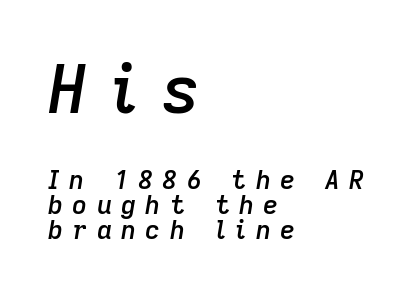
{"italic": "yes", "lean": "right", "slant_degrees": 9, "bold": "semi", "weight": "semibold", "width": "normal", "stroke_contrast": "low", "x_height": "medium", "monospaced": "no", "underline": "no", "align": "left", "line_spacing": "tight", "line_spacing_ratio": 0.95, "letter_spacing": "wide", "letter_spacing_em": 0.36, "larger_block": "first", "size_ratio": 2.54, "glyph_px": 66}
